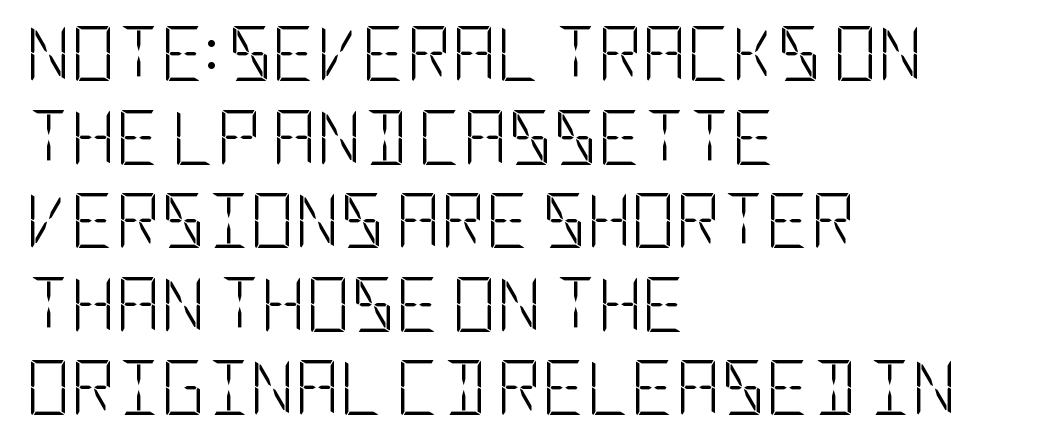
Q: Is the text bold? A: No.
Q: Is the text italic (slanted)? A: No, it is upright.
Q: Is the typeface a serif or a sans-serif typeface? A: Sans-serif.
Q: Is the text underlined? A: No.
Q: How is the paragraph aligned? A: Left-aligned.
Q: Is the spacing between letters normal or unusually wide? A: Normal.
Q: Is the spacing between lines tight, normal or loose? A: Normal.
Q: Width (condensed, normal, or wide)? A: Condensed.
Q: Stroke contrast? A: Low.
Q: x-height? A: Large.
